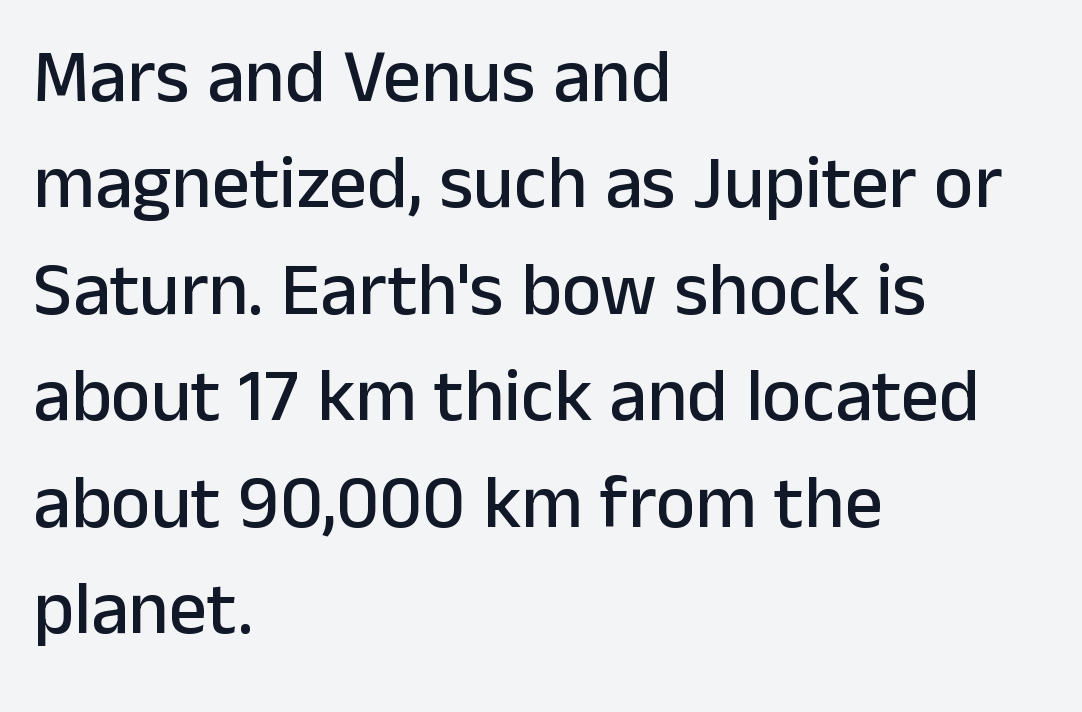
{"serif": "no", "italic": "no", "width": "normal", "stroke_contrast": "low", "x_height": "medium", "monospaced": "no", "underline": "no", "align": "left", "line_spacing": "normal", "line_spacing_ratio": 1.42, "letter_spacing": "normal", "letter_spacing_em": 0.0, "glyph_px": 75}
